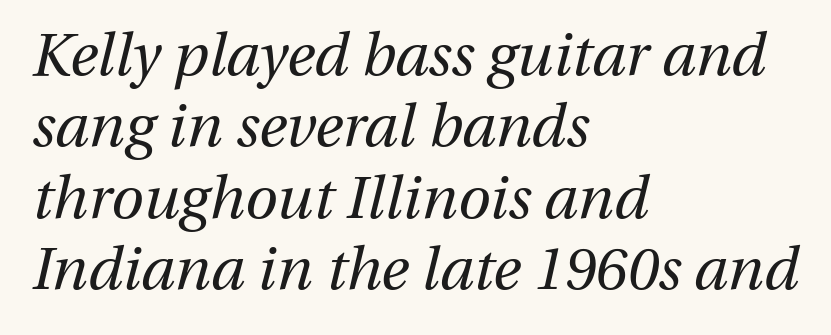
Each row of text sits above clean, open space. The face used here has a pronounced slope to its letters. The font is comparable to plain body text, perhaps lighter. Note the varied advance widths — an 'i' is clearly narrower than an 'm'.
